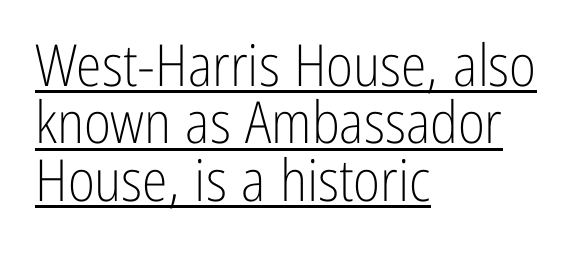
Q: Is the text bold? A: No.
Q: Is the text italic (slanted)? A: No, it is upright.
Q: Is the typeface a serif or a sans-serif typeface? A: Sans-serif.
Q: Is the text underlined? A: Yes.
Q: How is the paragraph aligned? A: Left-aligned.
Q: Is the spacing between letters normal or unusually wide? A: Normal.
Q: Is the spacing between lines tight, normal or loose? A: Tight.
Q: Width (condensed, normal, or wide)? A: Condensed.
Q: Stroke contrast? A: Low.
Q: x-height? A: Medium.
Q: Monospaced? A: No.
